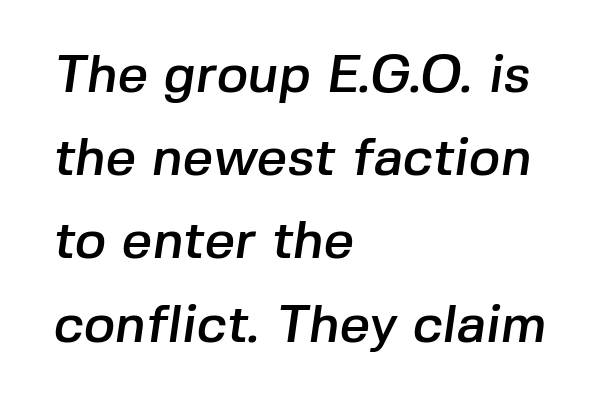
{"serif": "no", "width": "normal", "stroke_contrast": "low", "x_height": "medium", "monospaced": "no", "underline": "no", "align": "left", "line_spacing": "normal", "line_spacing_ratio": 1.57, "letter_spacing": "normal", "letter_spacing_em": 0.0, "glyph_px": 53}
